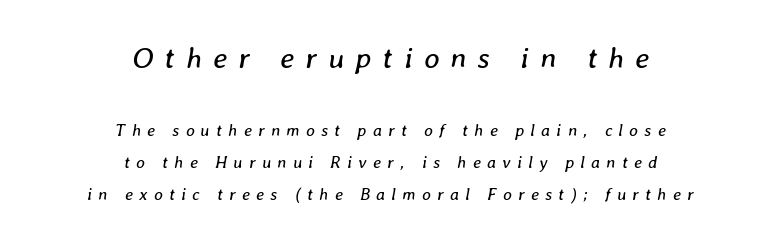
Clear beneath every line of the passage. Leftover space on each line is divided equally before and after the words. Caption: upper text group enlarged, lower text group reduced. Letters have the restrained weight of plain body copy at most. The typography opts for an oblique posture over an upright one. Is this a fixed-width face? No — the glyphs have proportional, varying widths.
